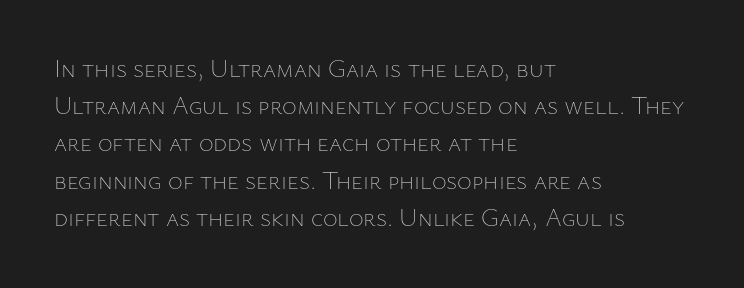
Each new line begins a customary step beneath the previous one. In CSS terms this would be text-align: left. Every character sits straight up, as roman type does. Inter-character spacing is left at the font's built-in metrics.
